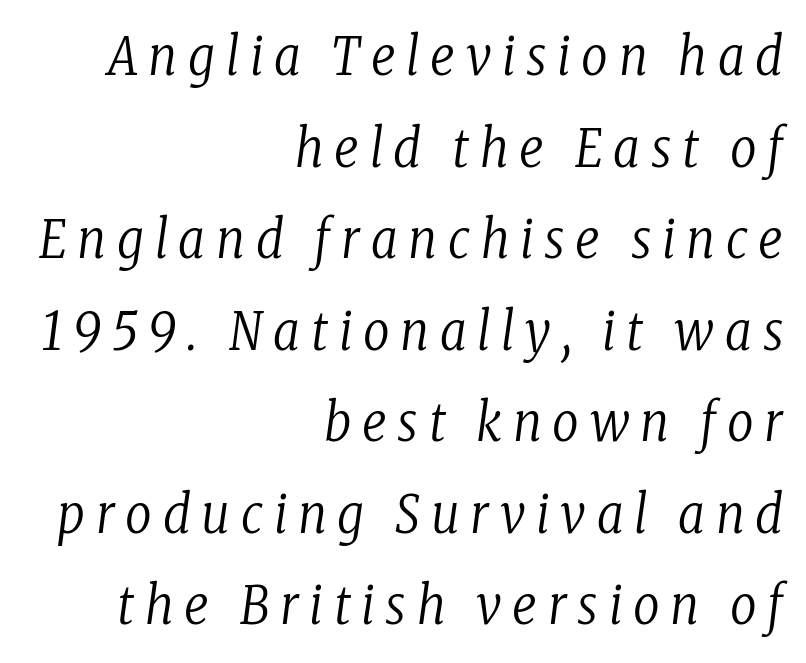
The image shows 52 px regular-weight, condensed serif type, italic (leaning right); set right-aligned, line spacing 1.76x, unusually wide letter spacing (+0.21 em), not underlined; low stroke contrast and a medium x-height.
